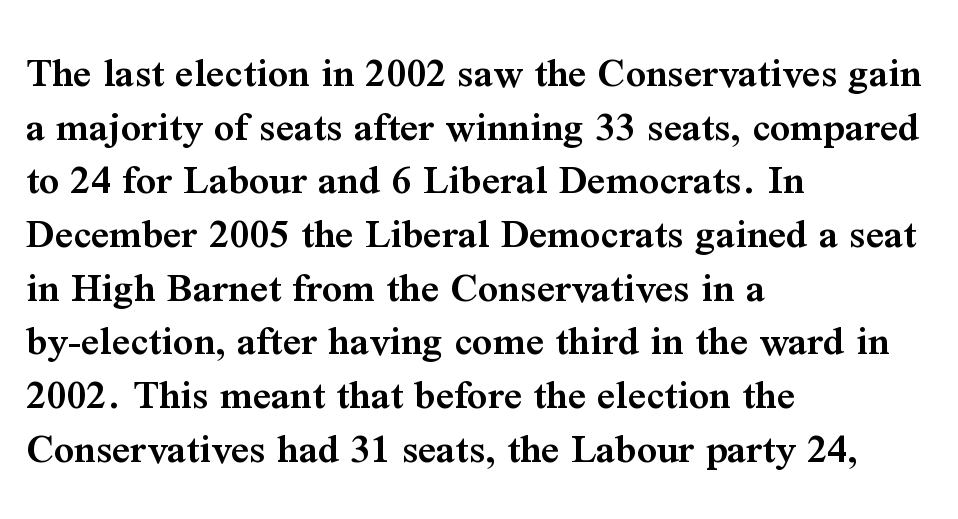
A typesetter would call this zero additional tracking. No word sits above an underline. Visually the block forms a straight wall on the left and a jagged coastline on the right. Note the varied advance widths — an 'i' is clearly narrower than an 'm'. Does the lettering tilt? It doesn't — this is upright. You can tell from the footed stems that serif type was used.
